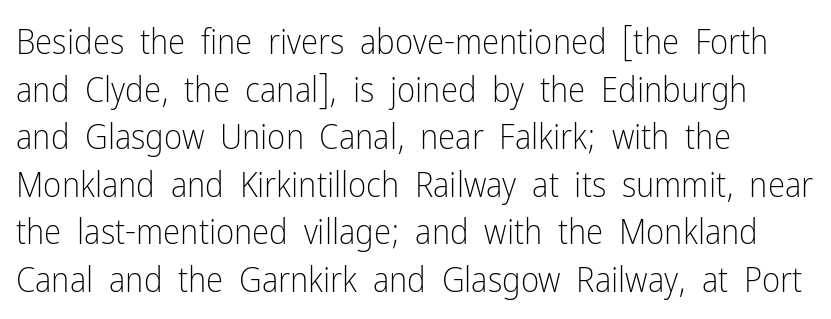
Q: Is the text bold? A: No.
Q: Is the text italic (slanted)? A: No, it is upright.
Q: Is the typeface a serif or a sans-serif typeface? A: Sans-serif.
Q: Is the text underlined? A: No.
Q: How is the paragraph aligned? A: Left-aligned.
Q: Is the spacing between letters normal or unusually wide? A: Normal.
Q: Is the spacing between lines tight, normal or loose? A: Normal.
Q: Width (condensed, normal, or wide)? A: Condensed.
Q: Stroke contrast? A: Low.
Q: x-height? A: Medium.
Q: Monospaced? A: No.
